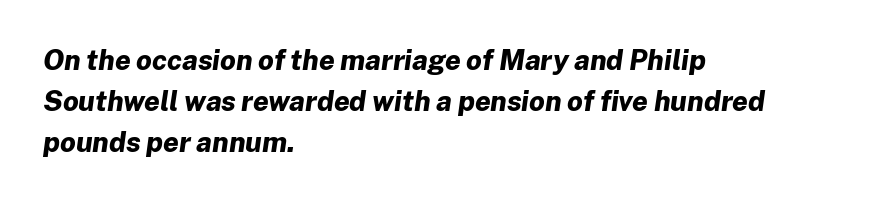
The image shows 28 px bold type, italic (leaning right); set left-aligned, normal line spacing (1.47x), normal letter spacing, not underlined; low stroke contrast and a medium x-height.
